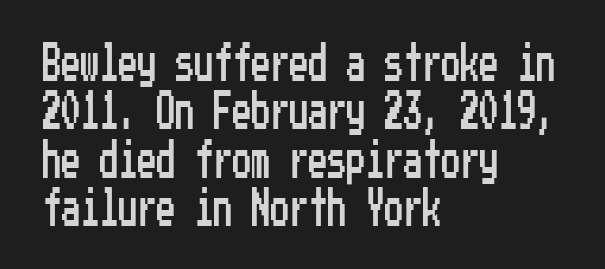
I'd call this a sans setting — the letters go barefoot. Left-aligned paragraph, ragged on the right. Style check: upright. Letters rest on an invisible, unmarked baseline. Compared with typical paragraphs, the rows here are spaced about the same.
